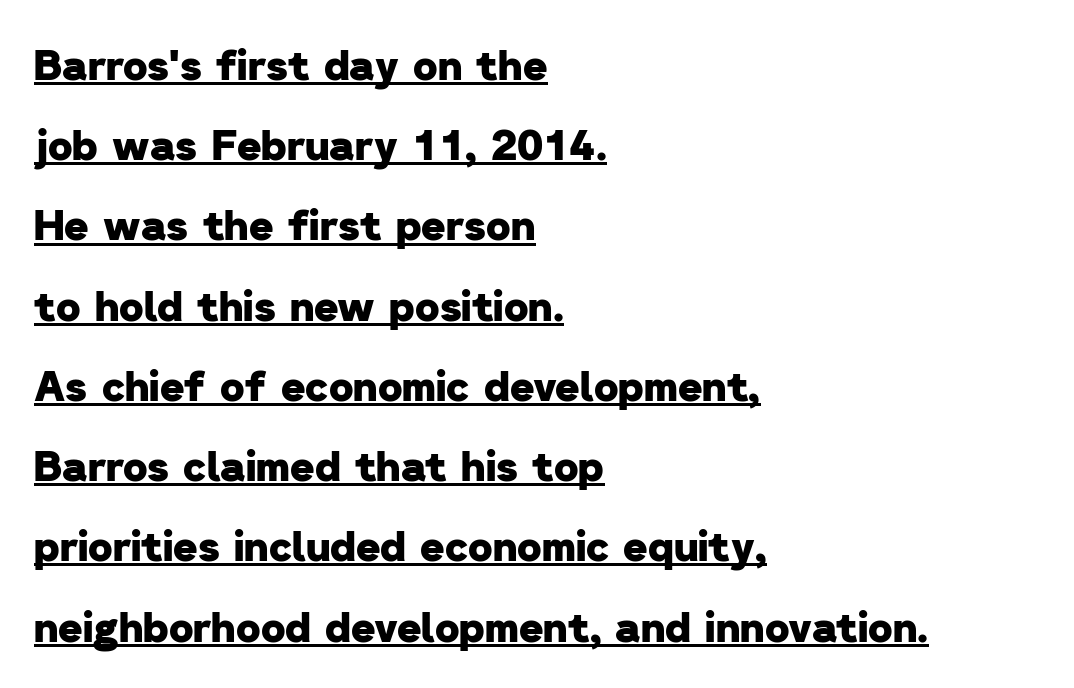
Q: Is the text bold? A: Yes.
Q: Is the typeface a serif or a sans-serif typeface? A: Sans-serif.
Q: Is the text underlined? A: Yes.
Q: How is the paragraph aligned? A: Left-aligned.
Q: Is the spacing between letters normal or unusually wide? A: Normal.
Q: Is the spacing between lines tight, normal or loose? A: Loose.
Q: Width (condensed, normal, or wide)? A: Normal.
Q: Stroke contrast? A: Low.
Q: x-height? A: Medium.
Q: Monospaced? A: No.
